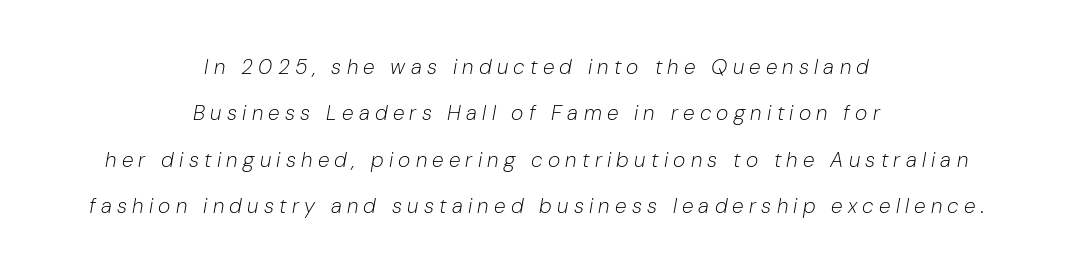
Q: Is the text bold? A: No.
Q: Is the text italic (slanted)? A: Yes, it leans right by about 10 degrees.
Q: Is the text underlined? A: No.
Q: How is the paragraph aligned? A: Centered.
Q: Is the spacing between letters normal or unusually wide? A: Unusually wide.
Q: Is the spacing between lines tight, normal or loose? A: Loose.
